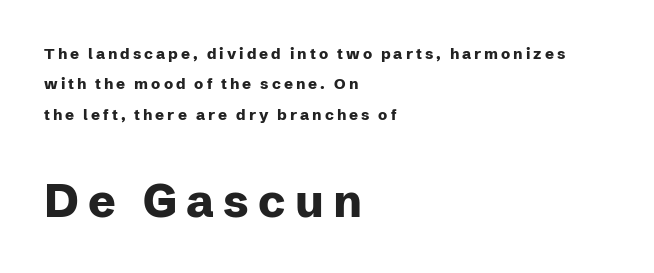
Q: Is the text bold? A: Yes.
Q: Is the text italic (slanted)? A: No, it is upright.
Q: Is the typeface a serif or a sans-serif typeface? A: Sans-serif.
Q: Is the text underlined? A: No.
Q: How is the paragraph aligned? A: Left-aligned.
Q: Is the spacing between letters normal or unusually wide? A: Unusually wide.
Q: Is the spacing between lines tight, normal or loose? A: Loose.
Q: Which block of text is set in a larger size, the first (top) or the second (bottom)? A: The second (bottom) one.
Q: Width (condensed, normal, or wide)? A: Normal.
Q: Stroke contrast? A: Low.
Q: x-height? A: Medium.
Q: Monospaced? A: No.
